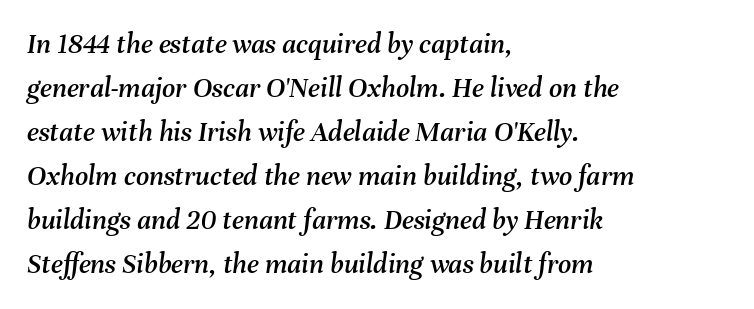
{"italic": "yes", "lean": "right", "slant_degrees": 8, "width": "normal", "stroke_contrast": "medium", "x_height": "medium", "monospaced": "no", "underline": "no", "align": "left", "line_spacing": "normal", "line_spacing_ratio": 1.52, "letter_spacing": "normal", "letter_spacing_em": 0.0, "glyph_px": 29}
